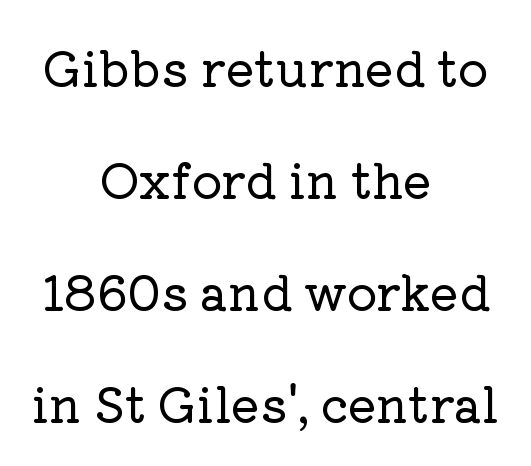
Q: Is the text italic (slanted)? A: No, it is upright.
Q: Is the typeface a serif or a sans-serif typeface? A: Serif.
Q: Is the text underlined? A: No.
Q: How is the paragraph aligned? A: Centered.
Q: Is the spacing between letters normal or unusually wide? A: Normal.
Q: Is the spacing between lines tight, normal or loose? A: Loose.
Q: Width (condensed, normal, or wide)? A: Normal.
Q: Stroke contrast? A: Low.
Q: x-height? A: Medium.
Q: Monospaced? A: No.
